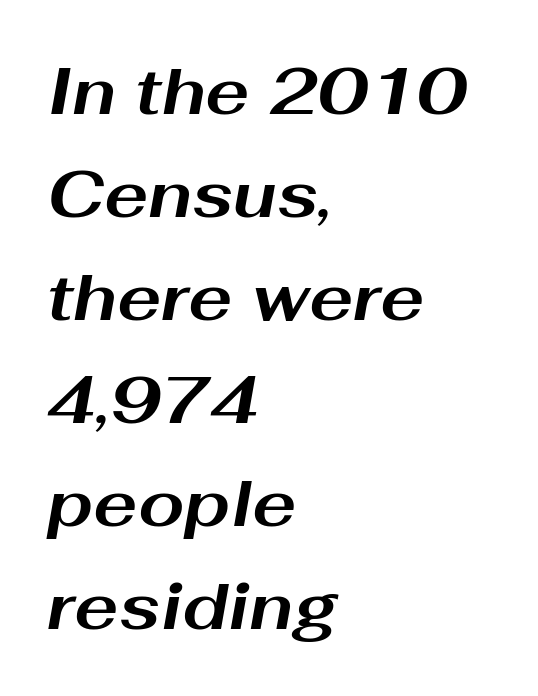
Q: Is the text bold? A: Yes.
Q: Is the text italic (slanted)? A: Yes, it leans right by about 10 degrees.
Q: Is the text underlined? A: No.
Q: How is the paragraph aligned? A: Left-aligned.
Q: Is the spacing between letters normal or unusually wide? A: Normal.
Q: Is the spacing between lines tight, normal or loose? A: Normal.
Q: Width (condensed, normal, or wide)? A: Wide.
Q: Stroke contrast? A: Medium.
Q: x-height? A: Medium.
Q: Monospaced? A: No.
